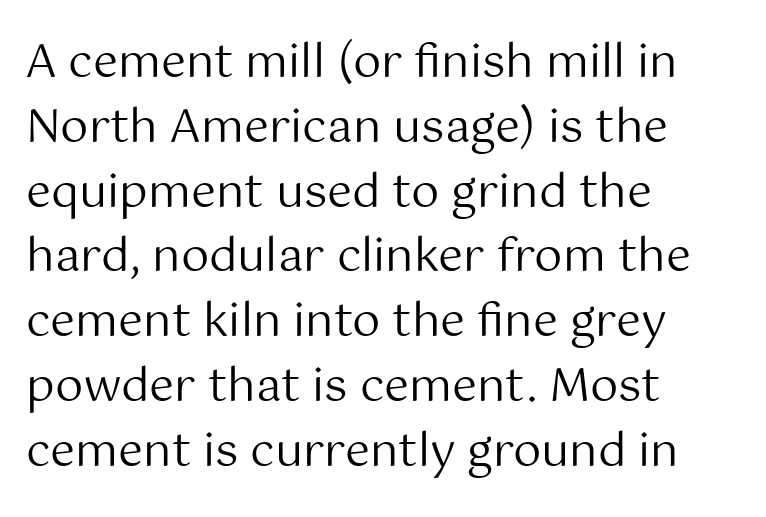
The image shows 45 px regular-weight sans-serif type, upright; set left-aligned, normal line spacing (1.44x), normal letter spacing, not underlined; medium stroke contrast and a medium x-height.
